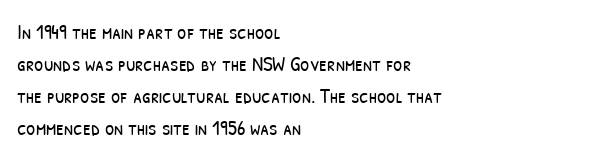
{"bold": "no", "underline": "no", "align": "left", "line_spacing": "normal", "line_spacing_ratio": 1.53, "letter_spacing": "normal", "letter_spacing_em": 0.0, "glyph_px": 21}
